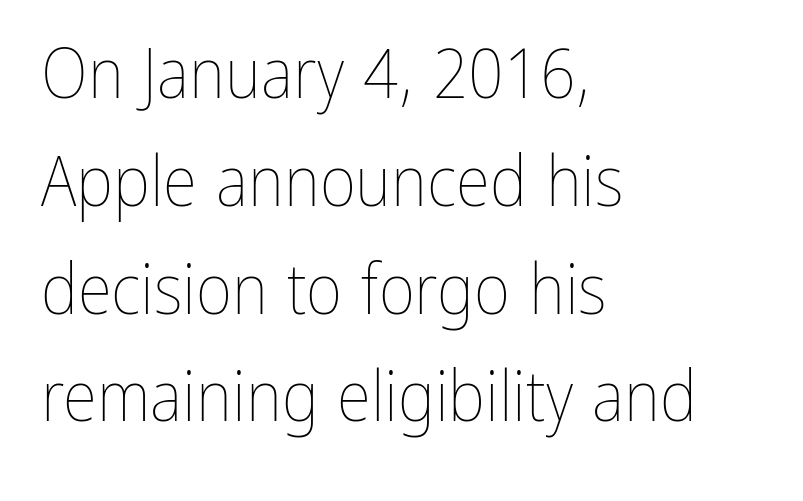
Q: Is the text bold? A: No.
Q: Is the text italic (slanted)? A: No, it is upright.
Q: Is the text underlined? A: No.
Q: How is the paragraph aligned? A: Left-aligned.
Q: Is the spacing between letters normal or unusually wide? A: Normal.
Q: Is the spacing between lines tight, normal or loose? A: Normal.
Q: Width (condensed, normal, or wide)? A: Condensed.
Q: Stroke contrast? A: Low.
Q: x-height? A: Medium.
Q: Monospaced? A: No.
